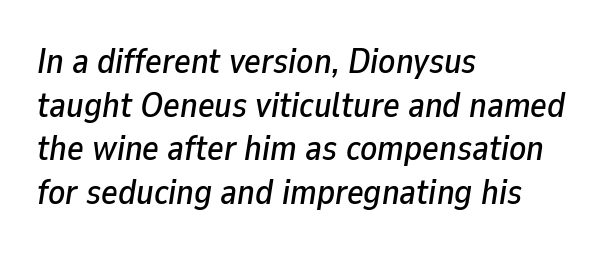
Honestly, there is no underline to notice here at all. Short note: letters normally spaced. The paragraph has a hard left edge and a soft right edge. When letters slant like this, we call the style italic. You could not count columns in this text — the font is proportionally spaced.
